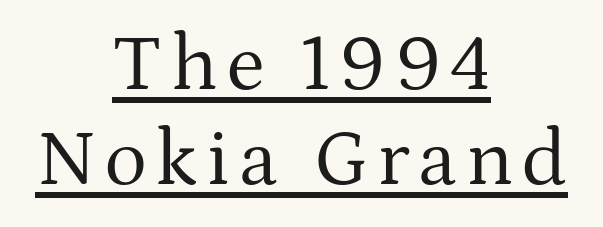
Q: Is the text bold? A: No.
Q: Is the text italic (slanted)? A: No, it is upright.
Q: Is the typeface a serif or a sans-serif typeface? A: Serif.
Q: Is the text underlined? A: Yes.
Q: How is the paragraph aligned? A: Centered.
Q: Width (condensed, normal, or wide)? A: Normal.
Q: Stroke contrast? A: Medium.
Q: x-height? A: Medium.
Q: Monospaced? A: No.
